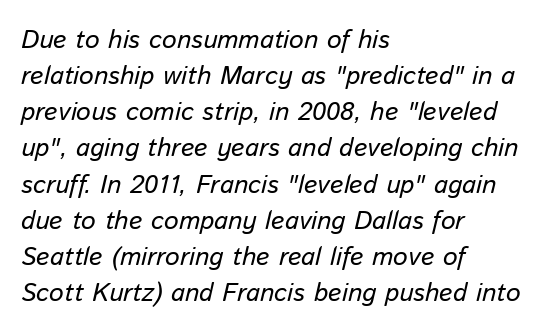
Q: Is the text italic (slanted)? A: Yes, it leans right by about 13 degrees.
Q: Is the text underlined? A: No.
Q: How is the paragraph aligned? A: Left-aligned.
Q: Is the spacing between letters normal or unusually wide? A: Normal.
Q: Is the spacing between lines tight, normal or loose? A: Normal.
